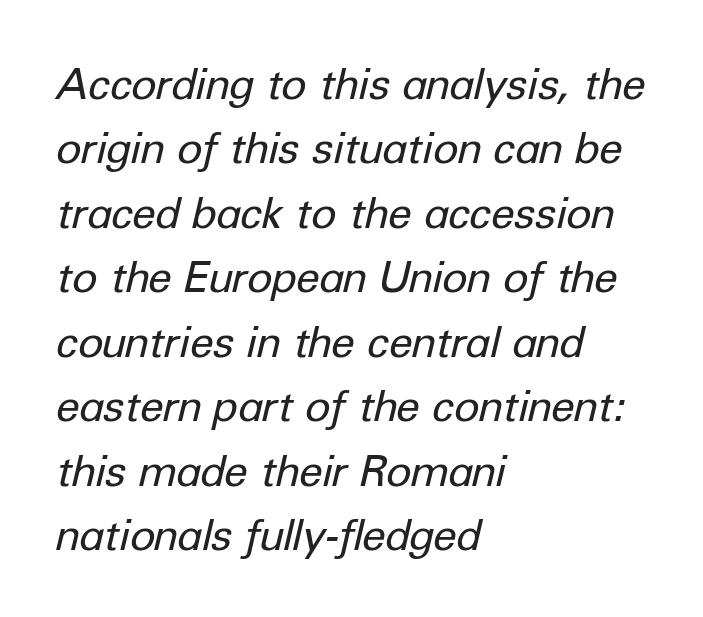
Stems here are at most as thick as an everyday book face. This sample is left-justified, so line endings fall wherever the words run out. This rendering leaves character spacing at its baseline value. The area under the type is left untouched.
